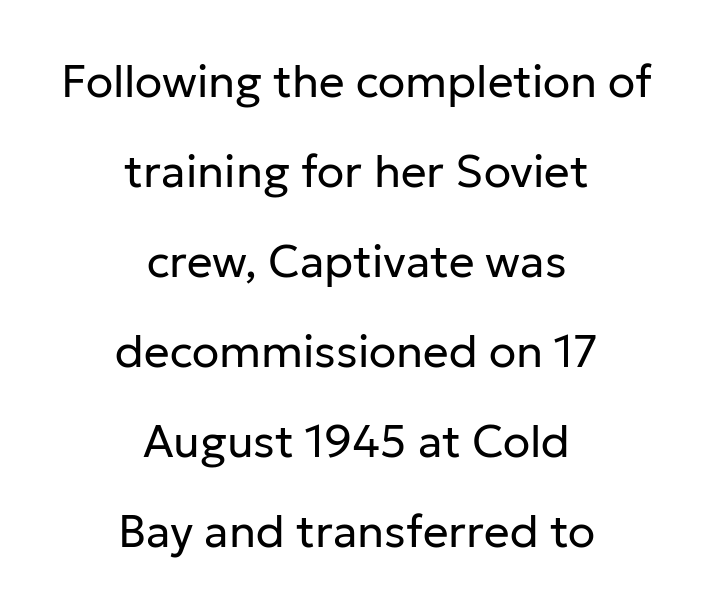
The image shows 45 px regular-weight sans-serif type, upright; set centered, loose line spacing (2.0x), normal letter spacing, not underlined; low stroke contrast and a medium x-height.
